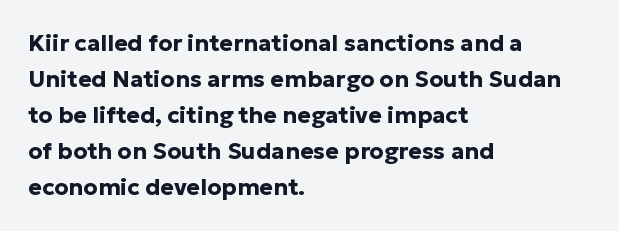
Notice how descenders clear the ascenders below comfortably — that's standard leading. The sample has been set heavy, in full bold. Italic? Not at all — the glyphs are vertical. A bare baseline throughout the passage. The rag falls on the right side of this text block. Inter-character spacing is left at the font's built-in metrics.
